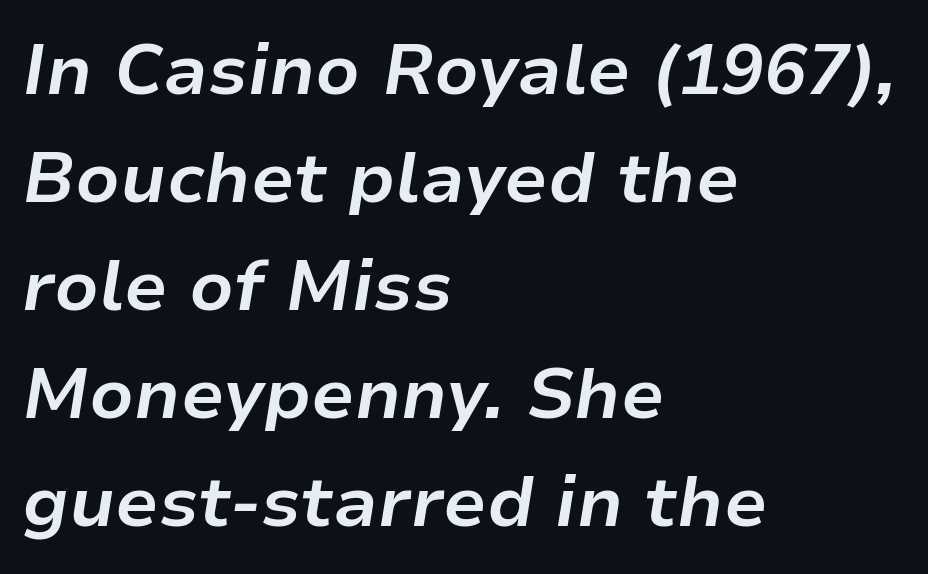
Q: Is the text bold? A: Yes.
Q: Is the text italic (slanted)? A: Yes, it leans right by about 9 degrees.
Q: Is the text underlined? A: No.
Q: How is the paragraph aligned? A: Left-aligned.
Q: Is the spacing between letters normal or unusually wide? A: Normal.
Q: Is the spacing between lines tight, normal or loose? A: Normal.
Q: Width (condensed, normal, or wide)? A: Normal.
Q: Stroke contrast? A: Low.
Q: x-height? A: Medium.
Q: Monospaced? A: No.
